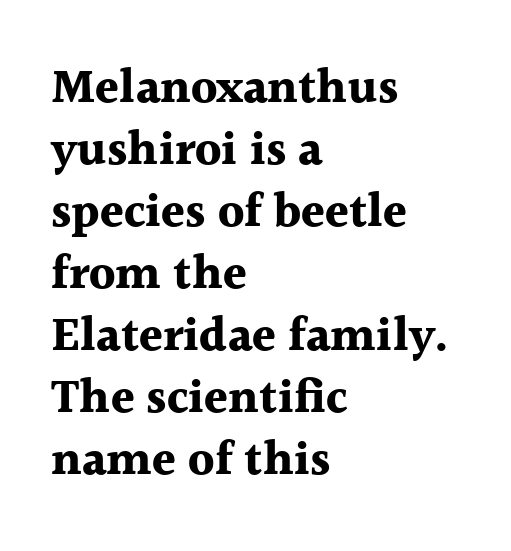
{"serif": "yes", "italic": "no", "bold": "yes", "weight": "bold", "width": "normal", "x_height": "medium", "monospaced": "no", "underline": "no", "align": "left", "line_spacing": "normal", "line_spacing_ratio": 1.29, "letter_spacing": "normal", "letter_spacing_em": 0.0, "glyph_px": 48}
